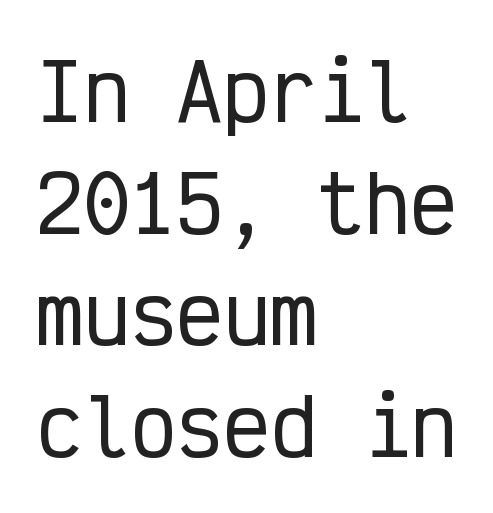
Q: Is the text italic (slanted)? A: No, it is upright.
Q: Is the typeface a serif or a sans-serif typeface? A: Sans-serif.
Q: Is the text underlined? A: No.
Q: How is the paragraph aligned? A: Left-aligned.
Q: Is the spacing between letters normal or unusually wide? A: Normal.
Q: Is the spacing between lines tight, normal or loose? A: Normal.
Q: Width (condensed, normal, or wide)? A: Condensed.
Q: Stroke contrast? A: Low.
Q: x-height? A: Medium.
Q: Monospaced? A: Yes.
